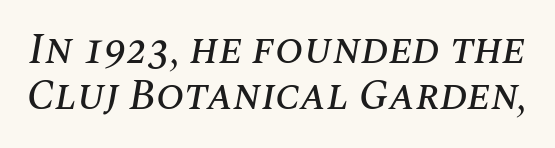
{"italic": "yes", "lean": "right", "slant_degrees": 10, "width": "normal", "stroke_contrast": "medium", "x_height": "large", "monospaced": "no", "underline": "no", "line_spacing": "tight", "line_spacing_ratio": 1.1, "letter_spacing": "normal", "letter_spacing_em": 0.0, "glyph_px": 42}
